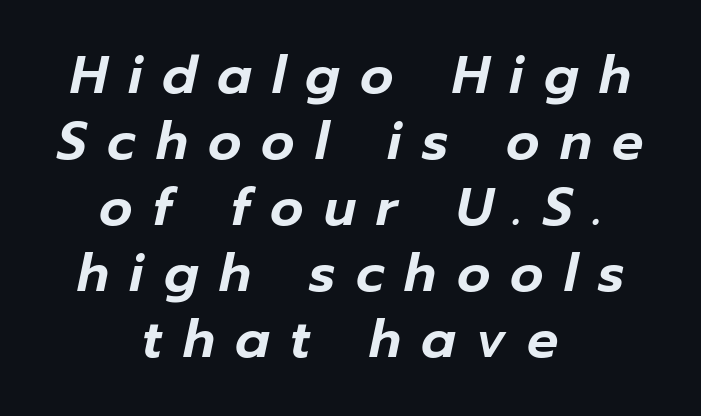
{"italic": "yes", "lean": "right", "slant_degrees": 12, "width": "normal", "stroke_contrast": "low", "x_height": "medium", "monospaced": "no", "underline": "no", "align": "center", "line_spacing": "normal", "line_spacing_ratio": 1.27, "letter_spacing": "wide", "letter_spacing_em": 0.39, "glyph_px": 52}
